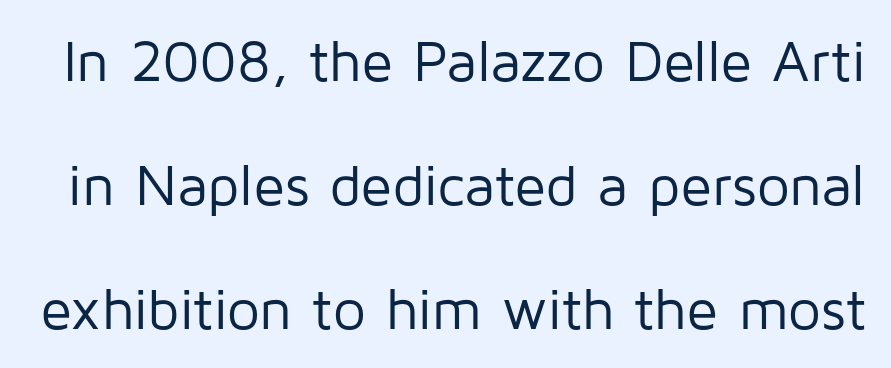
The image shows 58 px regular-weight sans-serif type, upright; set loose line spacing (2.14x), normal letter spacing, not underlined; low stroke contrast and a medium x-height.
